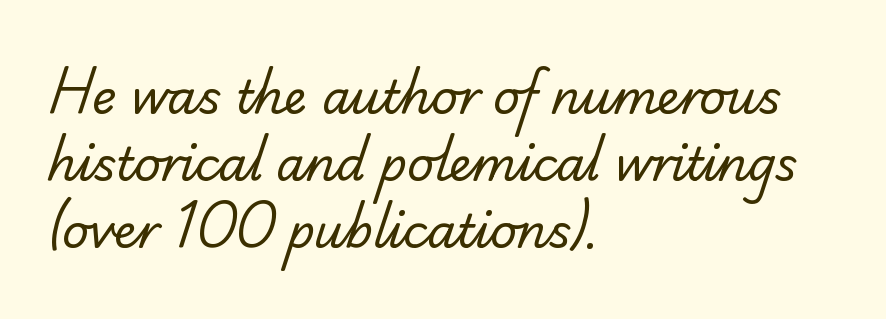
Check where the strokes stop: tiny serifs finish them off. The face used here is proportionally spaced, like ordinary book or web type. The lines sit at an ordinary, default distance from one another. The line texture is even and compact thanks to regular tracking.
